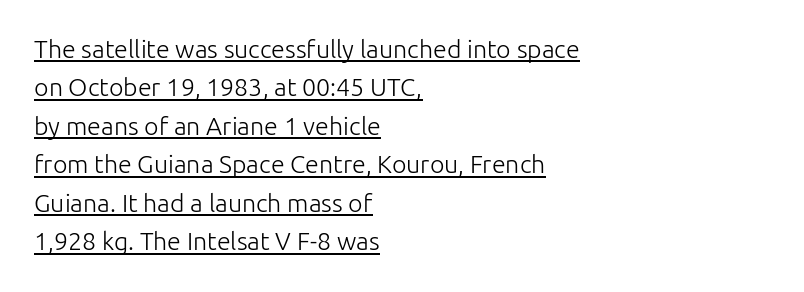
The image shows 25 px text type, upright; set left-aligned, normal line spacing (1.54x), normal letter spacing, underlined.
